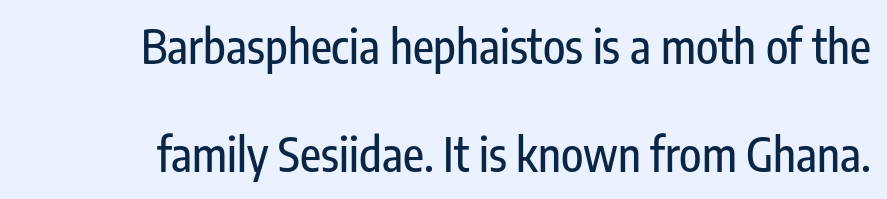
{"serif": "no", "italic": "no", "width": "condensed", "stroke_contrast": "low", "x_height": "medium", "monospaced": "no", "underline": "no", "line_spacing": "loose", "line_spacing_ratio": 2.34, "letter_spacing": "normal", "letter_spacing_em": 0.0, "glyph_px": 46}
